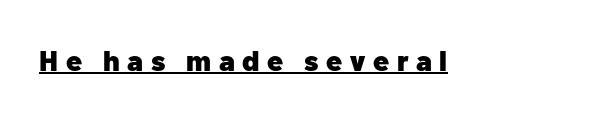
Q: Is the text bold? A: Yes.
Q: Is the text italic (slanted)? A: No, it is upright.
Q: Is the typeface a serif or a sans-serif typeface? A: Sans-serif.
Q: Is the text underlined? A: Yes.
Q: Is the spacing between letters normal or unusually wide? A: Unusually wide.
Q: Width (condensed, normal, or wide)? A: Normal.
Q: Stroke contrast? A: Low.
Q: x-height? A: Medium.
Q: Monospaced? A: No.
